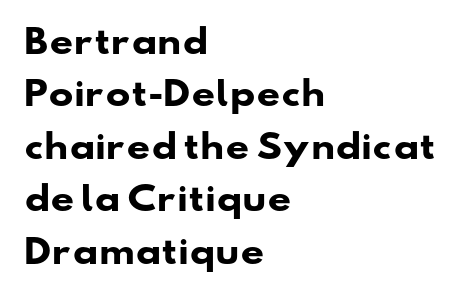
The image shows 33 px heavy, wide sans-serif type; set left-aligned, normal line spacing (1.59x), normal letter spacing, not underlined; low stroke contrast and a small x-height.
